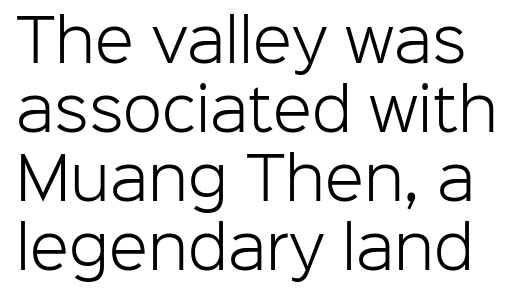
Weight: in the light-to-regular range. The tracking reads as untouched default to a designer's eye. Rule under the text: the space is simply empty. Examine the stroke ends and you'll find no serifs. These lines are rendered in a variable-pitch font. Do the letters lean? They stand straight.
